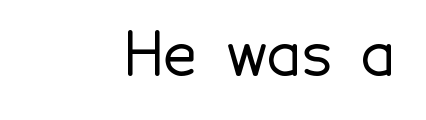
{"serif": "no", "italic": "no", "width": "normal", "x_height": "medium", "monospaced": "no", "underline": "no", "align": "right", "letter_spacing": "normal", "letter_spacing_em": 0.0, "glyph_px": 59}
